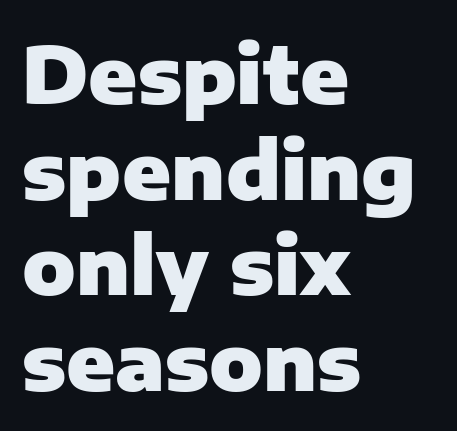
Characters follow at the spacing the type designer built in. Unmarked baselines from the first word to the last. Leftover space on each line is placed entirely after the last word. Summary of weight: heavy, a full bold.
